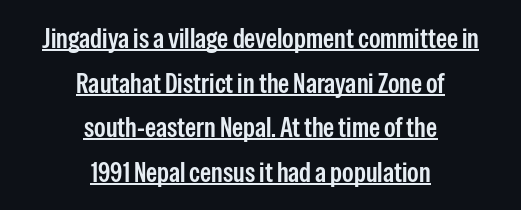
A sans-serif font was chosen for this passage. Note the varied advance widths — an 'i' is clearly narrower than an 'm'. Short note: letters normally spaced. Italic? Not at all — the glyphs are vertical.
